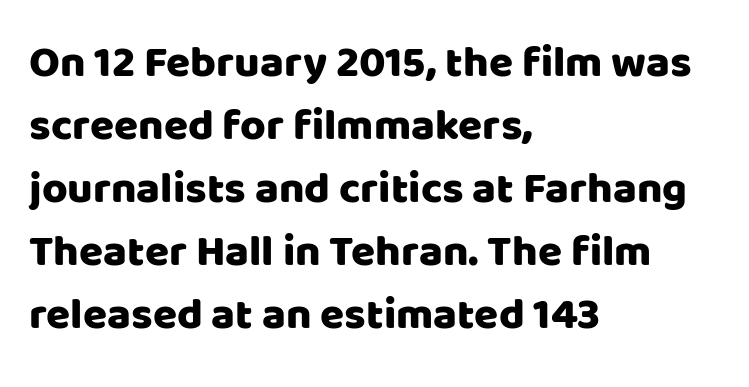
Q: Is the text italic (slanted)? A: No, it is upright.
Q: Is the typeface a serif or a sans-serif typeface? A: Sans-serif.
Q: Is the text underlined? A: No.
Q: How is the paragraph aligned? A: Left-aligned.
Q: Is the spacing between letters normal or unusually wide? A: Normal.
Q: Is the spacing between lines tight, normal or loose? A: Normal.
Q: Width (condensed, normal, or wide)? A: Normal.
Q: Stroke contrast? A: Low.
Q: x-height? A: Large.
Q: Monospaced? A: No.
